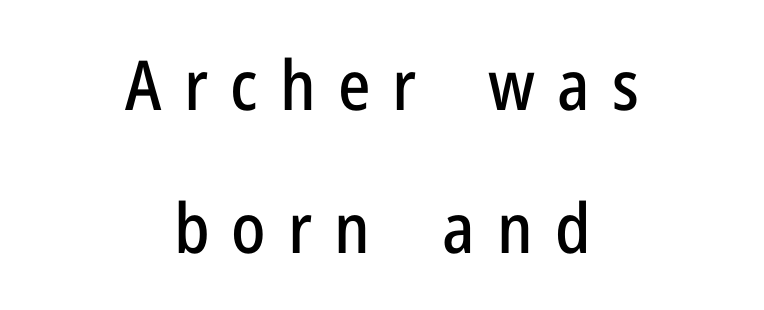
Is this a fixed-width face? No — the glyphs have proportional, varying widths. These lines were composed using upright roman letters. What stands out about the letter spacing? Its width — letters are far apart. The font family rendered here belongs to the sans-serif group.
